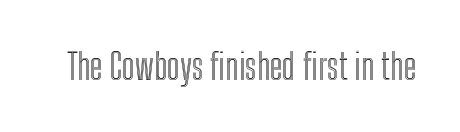
This rendering leaves character spacing at its baseline value. This is the regular roman posture of the typeface. Is this a fixed-width face? No — the glyphs have proportional, varying widths. The strip under each line holds only bare page.
